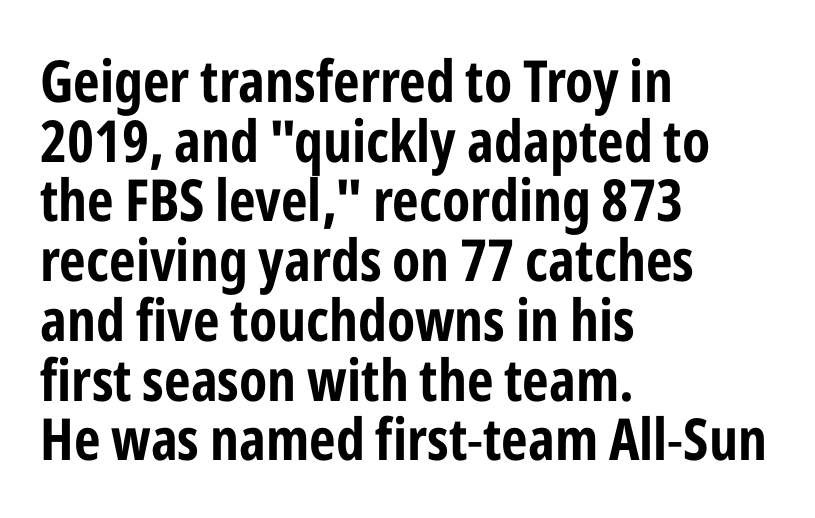
Q: Is the text italic (slanted)? A: No, it is upright.
Q: Is the typeface a serif or a sans-serif typeface? A: Sans-serif.
Q: Is the text underlined? A: No.
Q: How is the paragraph aligned? A: Left-aligned.
Q: Is the spacing between letters normal or unusually wide? A: Normal.
Q: Is the spacing between lines tight, normal or loose? A: Tight.
Q: Width (condensed, normal, or wide)? A: Condensed.
Q: Stroke contrast? A: Low.
Q: x-height? A: Medium.
Q: Monospaced? A: No.
